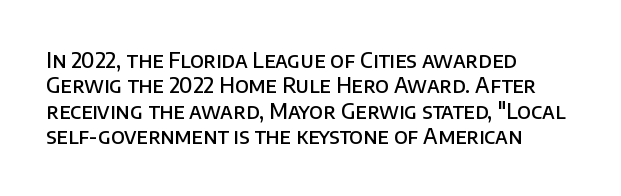
Characters follow at the spacing the type designer built in. Quick note: underline off. Line beginnings align vertically; line endings do not. Does the lettering tilt? It doesn't — this is upright. This is moderately heavy type, rendered in semibold.
